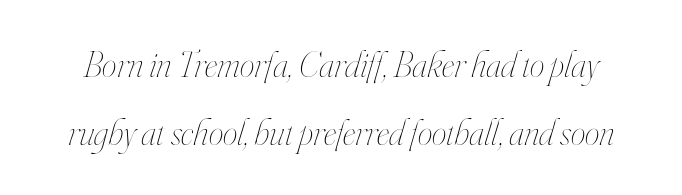
Only glyphs here, with clear space below each row. Short note: letters normally spaced. Observe the lean: these are italic letterforms. You could not count columns in this text — the font is proportionally spaced. A light-to-regular cut is what we see here.
